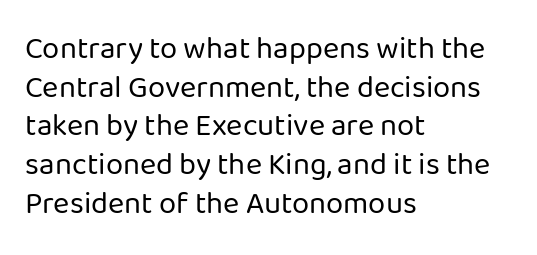
{"serif": "no", "italic": "no", "bold": "no", "weight": "regular", "width": "normal", "stroke_contrast": "low", "x_height": "medium", "monospaced": "no", "underline": "no", "align": "left", "line_spacing": "normal", "line_spacing_ratio": 1.25, "letter_spacing": "normal", "letter_spacing_em": 0.0, "glyph_px": 31}
